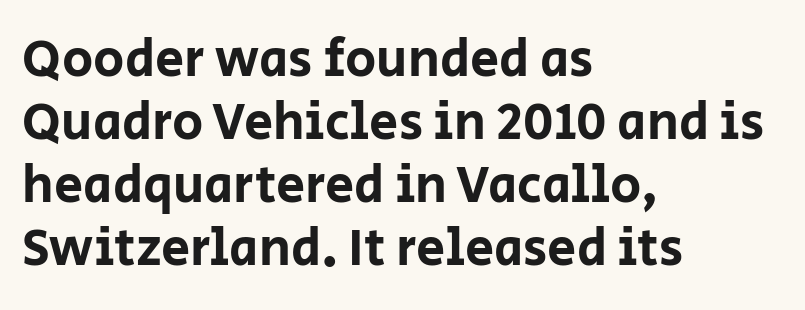
The rendering shows plain stroke endings on the letterforms — a sans-serif design. The paragraph shown leans on its left margin. Bare-footed words on every line. Nope, not italic — everything's standing straight. Do the characters align in a grid? No, the font is proportional.
